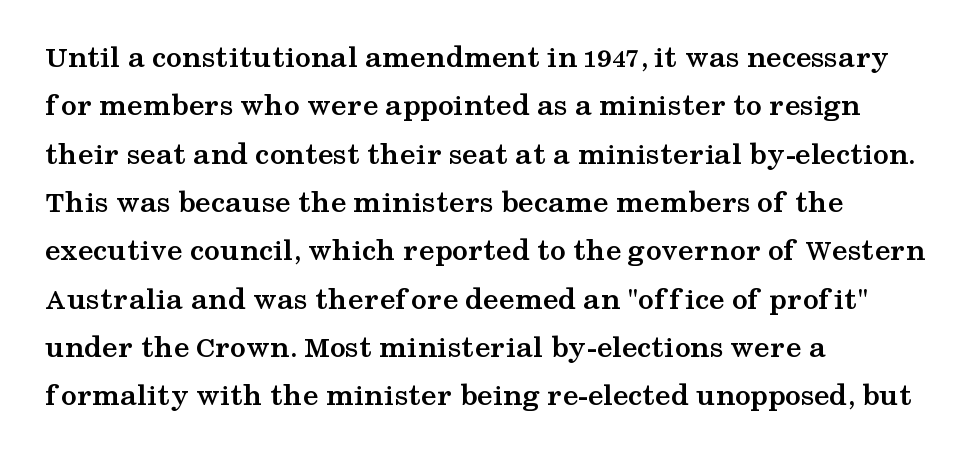
The image shows 32 px semibold, wide serif type, upright; set left-aligned, normal line spacing (1.51x), normal letter spacing, not underlined; medium stroke contrast and a medium x-height.
